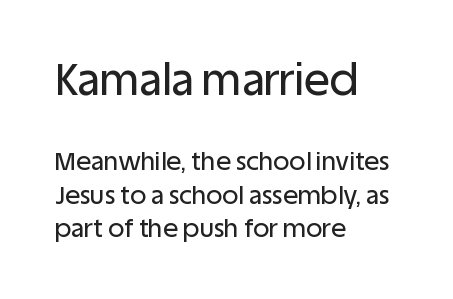
Q: Is the text italic (slanted)? A: No, it is upright.
Q: Is the typeface a serif or a sans-serif typeface? A: Sans-serif.
Q: Is the text underlined? A: No.
Q: How is the paragraph aligned? A: Left-aligned.
Q: Is the spacing between letters normal or unusually wide? A: Normal.
Q: Is the spacing between lines tight, normal or loose? A: Normal.
Q: Which block of text is set in a larger size, the first (top) or the second (bottom)? A: The first (top) one.
Q: Width (condensed, normal, or wide)? A: Normal.
Q: Stroke contrast? A: Low.
Q: x-height? A: Large.
Q: Monospaced? A: No.
